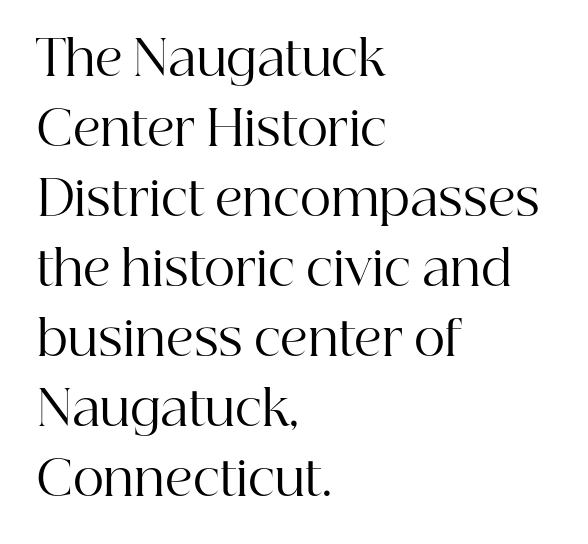
{"serif": "yes", "italic": "no", "bold": "no", "weight": "regular", "width": "normal", "stroke_contrast": "high", "x_height": "medium", "monospaced": "no", "underline": "no", "align": "left", "line_spacing": "normal", "line_spacing_ratio": 1.46, "letter_spacing": "normal", "letter_spacing_em": 0.0, "glyph_px": 48}
